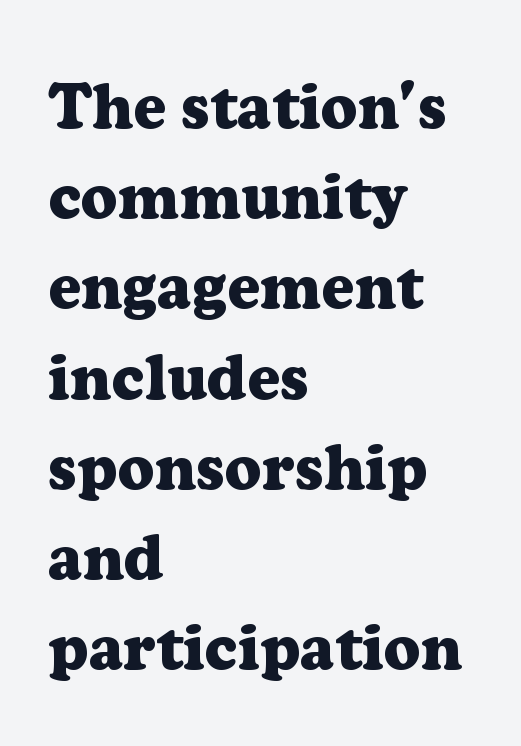
The image shows 64 px heavy serif type, upright; set left-aligned, normal line spacing (1.41x), normal letter spacing, not underlined; low stroke contrast and a medium x-height.
